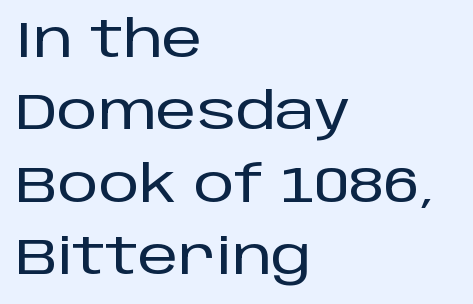
In terms of posture, this sample is upright. Interline gaps are of average width in this sample. In CSS terms this would be text-align: left. No word sits above an underline. The letters advance in unequal steps, a hallmark of proportional type.
